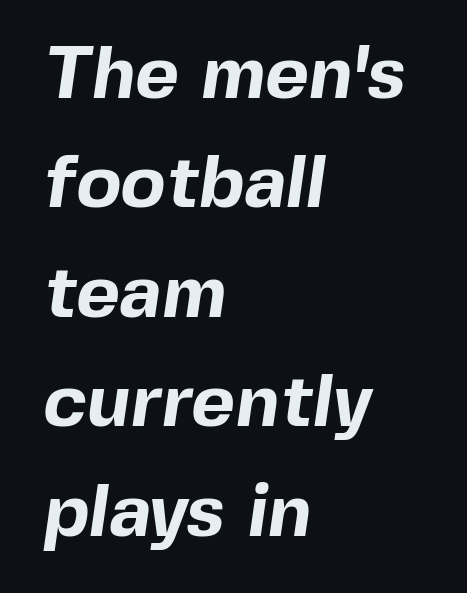
{"serif": "no", "bold": "yes", "weight": "bold", "width": "normal", "x_height": "medium", "monospaced": "no", "underline": "no", "align": "left", "line_spacing": "normal", "line_spacing_ratio": 1.46, "letter_spacing": "normal", "letter_spacing_em": 0.0, "glyph_px": 75}
